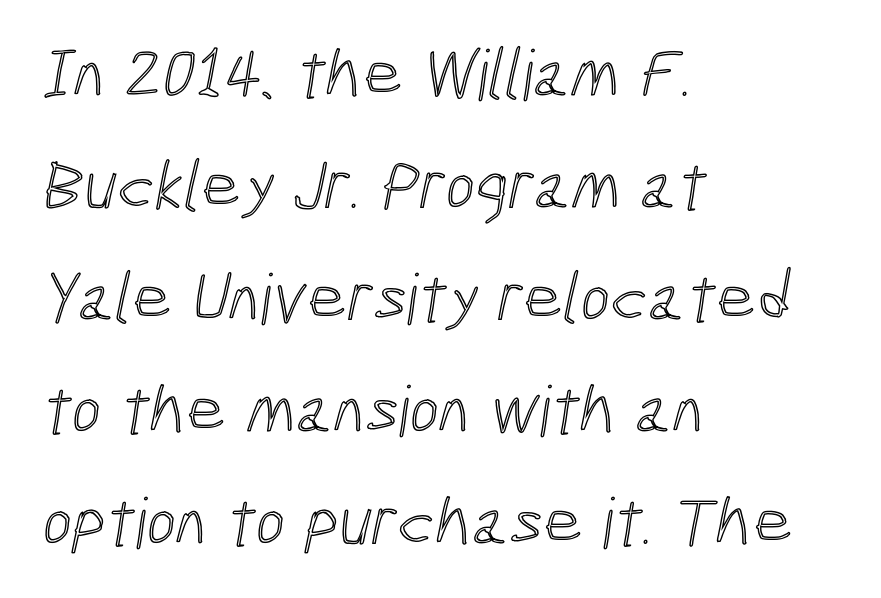
The image shows 70 px condensed type; set left-aligned, normal line spacing (1.6x), normal letter spacing, not underlined; a medium x-height.
